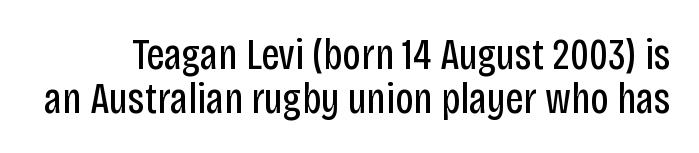
Q: Is the text bold? A: No.
Q: Is the text italic (slanted)? A: No, it is upright.
Q: Is the typeface a serif or a sans-serif typeface? A: Sans-serif.
Q: Is the text underlined? A: No.
Q: Is the spacing between letters normal or unusually wide? A: Normal.
Q: Is the spacing between lines tight, normal or loose? A: Tight.
Q: Width (condensed, normal, or wide)? A: Condensed.
Q: Stroke contrast? A: Low.
Q: x-height? A: Large.
Q: Monospaced? A: No.
